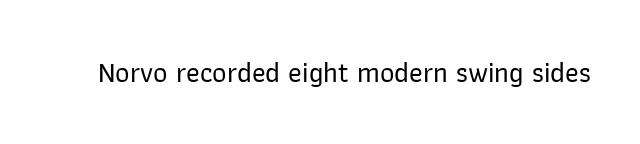
Q: Is the text italic (slanted)? A: No, it is upright.
Q: Is the typeface a serif or a sans-serif typeface? A: Sans-serif.
Q: Is the text underlined? A: No.
Q: Is the spacing between letters normal or unusually wide? A: Normal.
Q: Width (condensed, normal, or wide)? A: Normal.
Q: Stroke contrast? A: Low.
Q: x-height? A: Medium.
Q: Monospaced? A: No.
